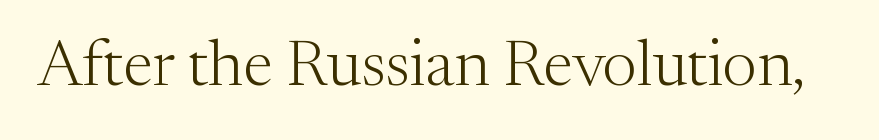
The image shows 65 px light serif type, upright; set normal letter spacing, not underlined; medium stroke contrast and a medium x-height.
